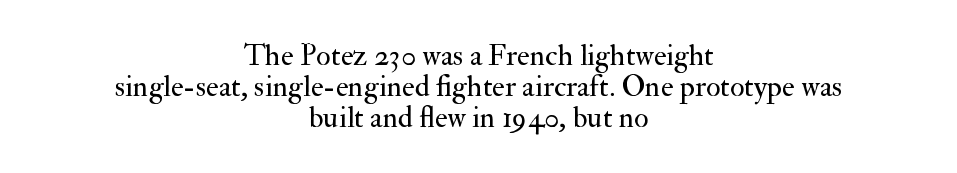
{"serif": "yes", "italic": "no", "bold": "no", "weight": "regular", "width": "normal", "stroke_contrast": "medium", "x_height": "small", "monospaced": "no", "underline": "no", "align": "center", "line_spacing": "tight", "line_spacing_ratio": 1.03, "letter_spacing": "normal", "letter_spacing_em": 0.0, "glyph_px": 30}
